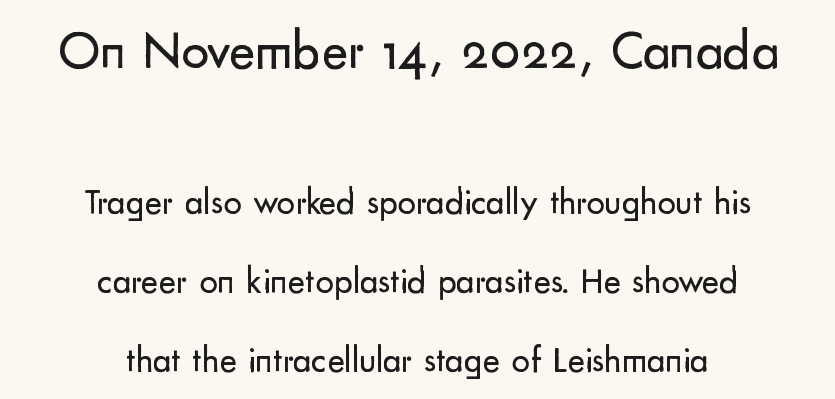
{"serif": "no", "italic": "no", "bold": "no", "weight": "regular", "width": "normal", "stroke_contrast": "low", "x_height": "small", "monospaced": "no", "underline": "no", "align": "center", "line_spacing": "loose", "line_spacing_ratio": 2.14, "letter_spacing": "normal", "letter_spacing_em": 0.0, "larger_block": "first", "size_ratio": 1.49, "glyph_px": 55}
